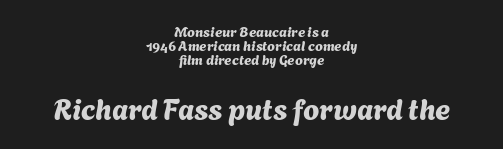
Q: Is the typeface a serif or a sans-serif typeface? A: Sans-serif.
Q: Is the text underlined? A: No.
Q: How is the paragraph aligned? A: Centered.
Q: Is the spacing between letters normal or unusually wide? A: Normal.
Q: Is the spacing between lines tight, normal or loose? A: Tight.
Q: Which block of text is set in a larger size, the first (top) or the second (bottom)? A: The second (bottom) one.
Q: Width (condensed, normal, or wide)? A: Normal.
Q: Stroke contrast? A: Medium.
Q: x-height? A: Medium.
Q: Monospaced? A: No.
